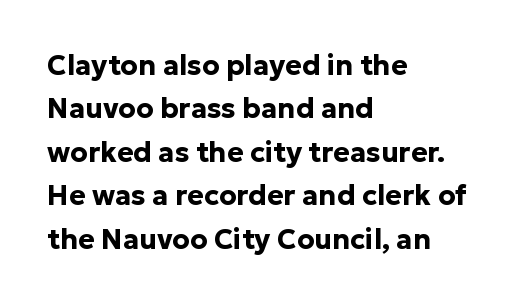
{"serif": "no", "italic": "no", "bold": "yes", "weight": "bold", "width": "normal", "stroke_contrast": "low", "x_height": "medium", "monospaced": "no", "underline": "no", "align": "left", "line_spacing": "normal", "line_spacing_ratio": 1.55, "letter_spacing": "normal", "letter_spacing_em": 0.0, "glyph_px": 28}
